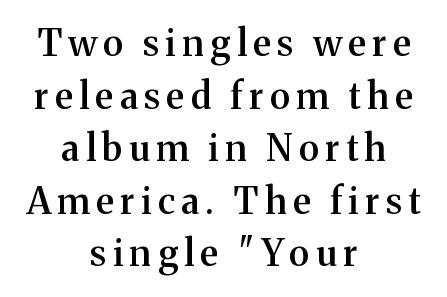
Q: Is the text bold? A: Semi-bold.
Q: Is the text italic (slanted)? A: No, it is upright.
Q: Is the typeface a serif or a sans-serif typeface? A: Serif.
Q: Is the text underlined? A: No.
Q: How is the paragraph aligned? A: Centered.
Q: Is the spacing between lines tight, normal or loose? A: Normal.
Q: Width (condensed, normal, or wide)? A: Normal.
Q: Stroke contrast? A: Medium.
Q: x-height? A: Medium.
Q: Monospaced? A: No.
